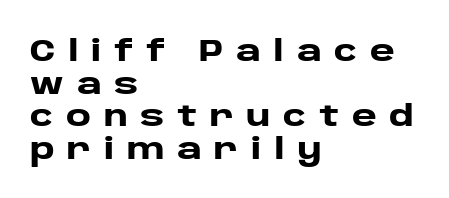
The image shows 30 px heavy, wide sans-serif type, upright; set left-aligned, tight line spacing (1.09x), unusually wide letter spacing (+0.42 em), not underlined; low stroke contrast and a large x-height.
